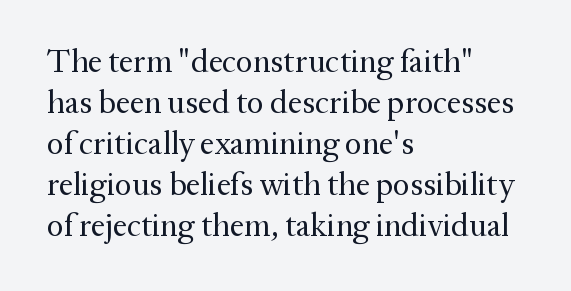
A normal amount of white space separates one row of letters from the next. You could not count columns in this text — the font is proportionally spaced. The passage shown is not bold in any degree. Default kerning and tracking; the words read as compact shapes. Look at the bottom of the vertical strokes: they flare into serifs here. Unmarked baselines from the first word to the last.
